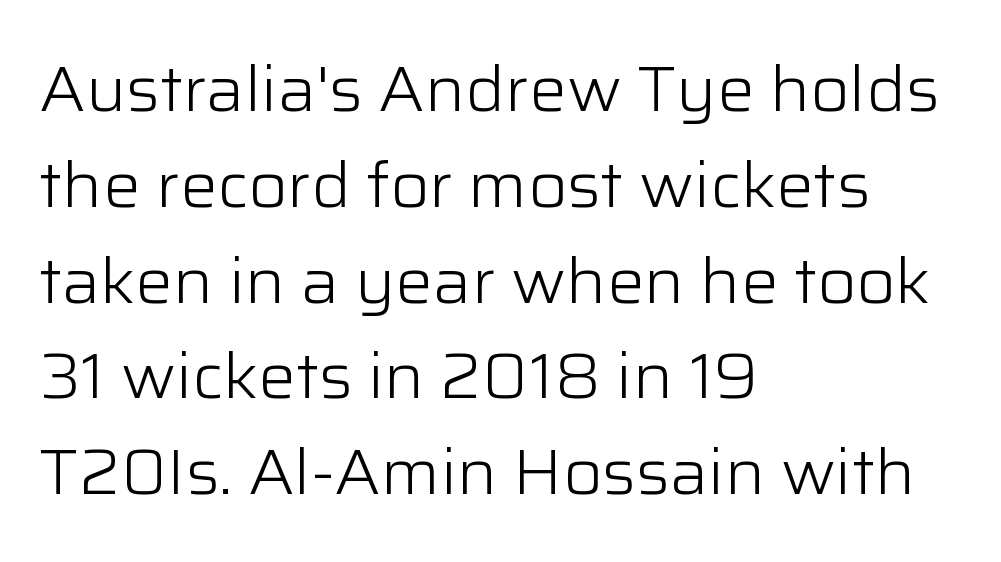
Q: Is the text bold? A: No.
Q: Is the text italic (slanted)? A: No, it is upright.
Q: Is the typeface a serif or a sans-serif typeface? A: Sans-serif.
Q: Is the text underlined? A: No.
Q: How is the paragraph aligned? A: Left-aligned.
Q: Is the spacing between letters normal or unusually wide? A: Normal.
Q: Is the spacing between lines tight, normal or loose? A: Normal.
Q: Width (condensed, normal, or wide)? A: Normal.
Q: Stroke contrast? A: Low.
Q: x-height? A: Medium.
Q: Monospaced? A: No.
